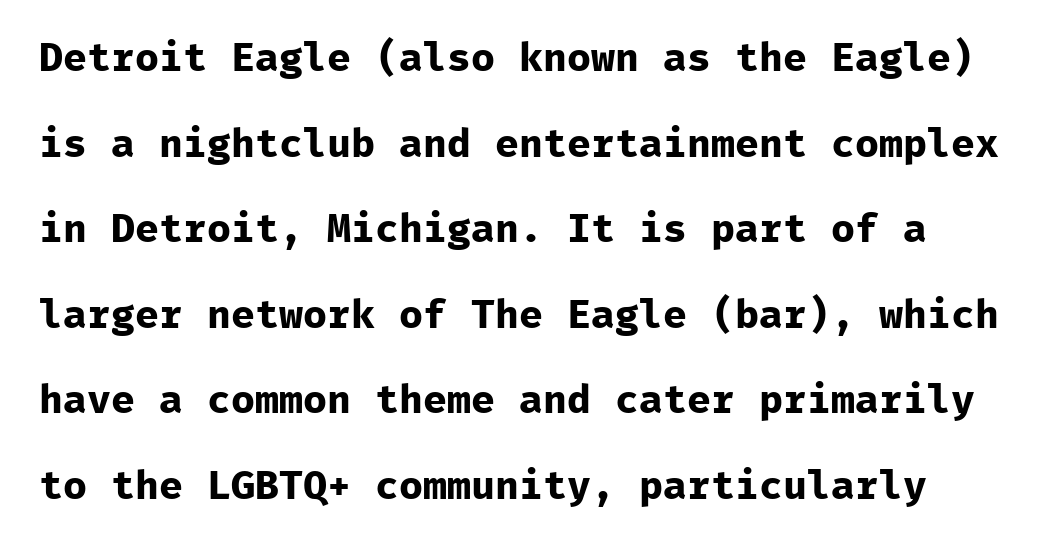
The image shows 40 px bold sans-serif type, upright, monospaced; set loose line spacing (2.14x), normal letter spacing, not underlined; low stroke contrast and a medium x-height.
